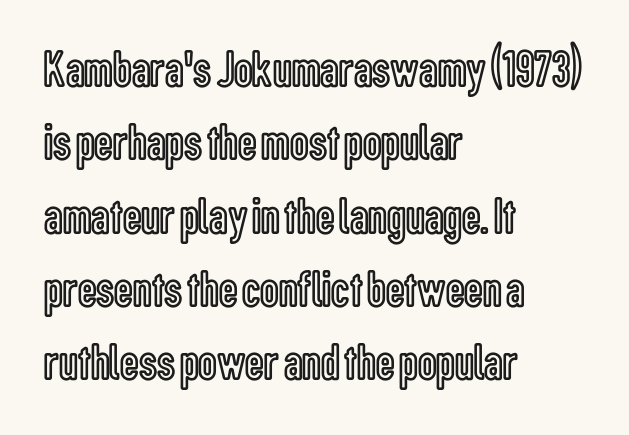
{"italic": "no", "width": "condensed", "x_height": "medium", "monospaced": "no", "underline": "no", "align": "left", "line_spacing": "normal", "line_spacing_ratio": 1.41, "letter_spacing": "normal", "letter_spacing_em": 0.0, "glyph_px": 52}
